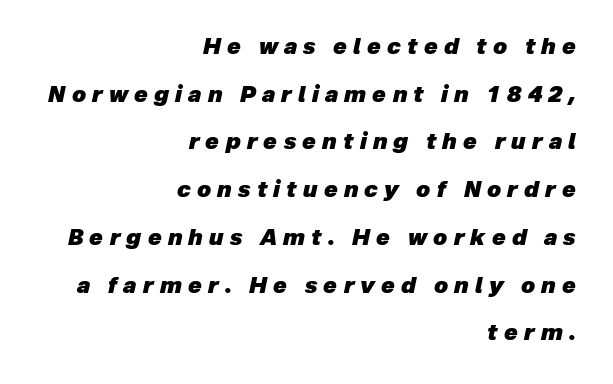
The image shows 22 px bold type, italic (leaning right); set right-aligned, loose line spacing (2.17x), unusually wide letter spacing (+0.28 em), not underlined.
